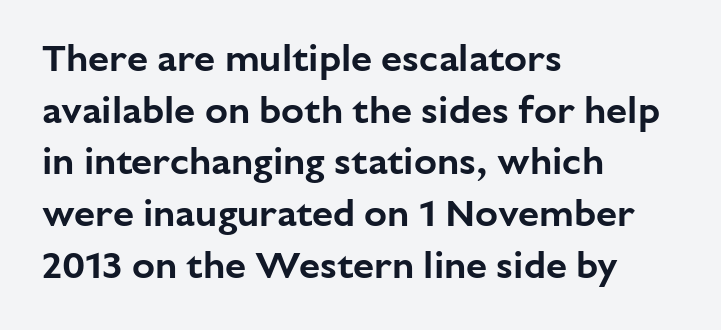
The image shows 38 px sans-serif type, upright; set left-aligned, normal line spacing (1.36x), normal letter spacing, not underlined; low stroke contrast and a medium x-height.
